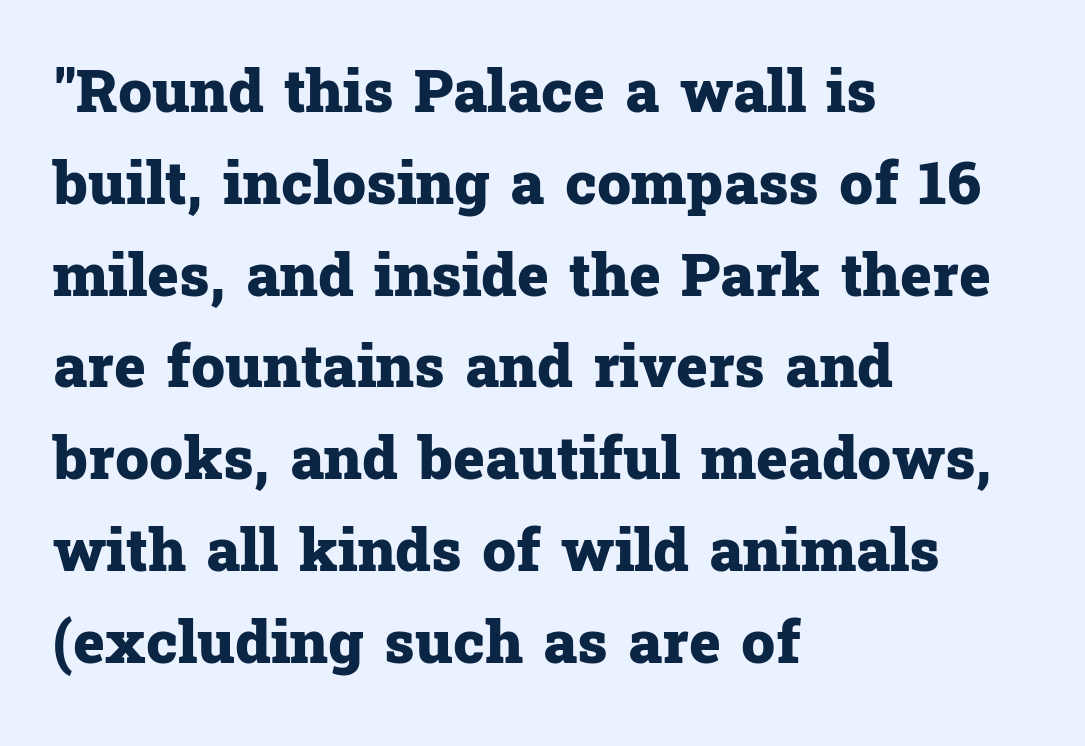
Q: Is the text bold? A: Yes.
Q: Is the text italic (slanted)? A: No, it is upright.
Q: Is the typeface a serif or a sans-serif typeface? A: Serif.
Q: Is the text underlined? A: No.
Q: How is the paragraph aligned? A: Left-aligned.
Q: Is the spacing between letters normal or unusually wide? A: Normal.
Q: Is the spacing between lines tight, normal or loose? A: Normal.
Q: Width (condensed, normal, or wide)? A: Normal.
Q: Stroke contrast? A: Low.
Q: x-height? A: Medium.
Q: Monospaced? A: No.
